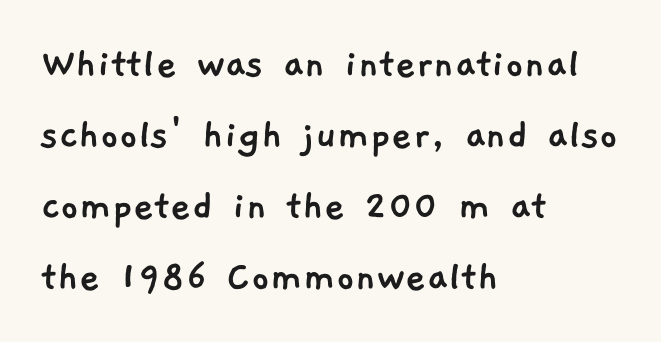
{"serif": "no", "width": "normal", "stroke_contrast": "low", "x_height": "medium", "monospaced": "no", "underline": "no", "align": "left", "line_spacing": "normal", "line_spacing_ratio": 1.58, "letter_spacing": "normal", "letter_spacing_em": 0.0, "glyph_px": 45}
